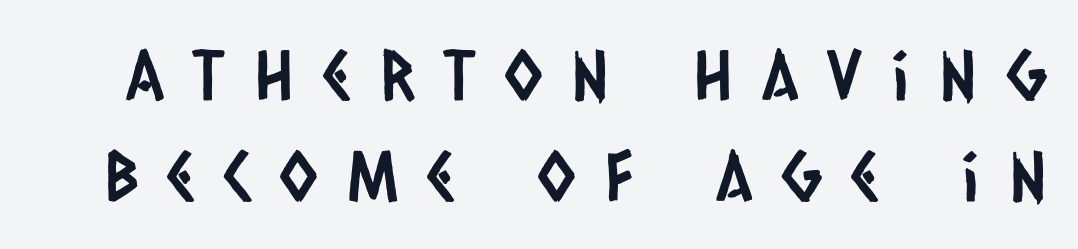
{"serif": "no", "width": "condensed", "stroke_contrast": "low", "x_height": "large", "monospaced": "no", "underline": "no", "line_spacing": "normal", "line_spacing_ratio": 1.47, "letter_spacing": "wide", "letter_spacing_em": 0.43, "glyph_px": 69}
